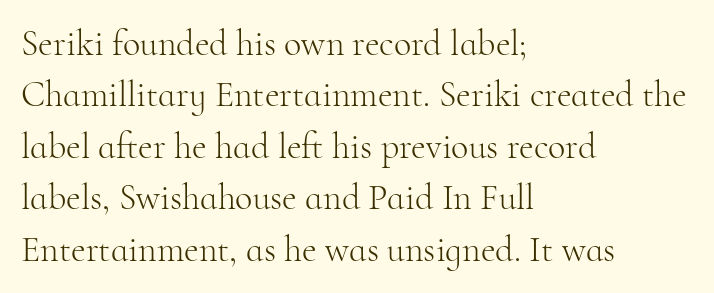
Vertical strokes here are truly vertical. A normal amount of white space separates one row of letters from the next. What stands out about the letter spacing? Nothing — it is the standard amount. Horizontal alignment here is leftward, the default for most running prose.
